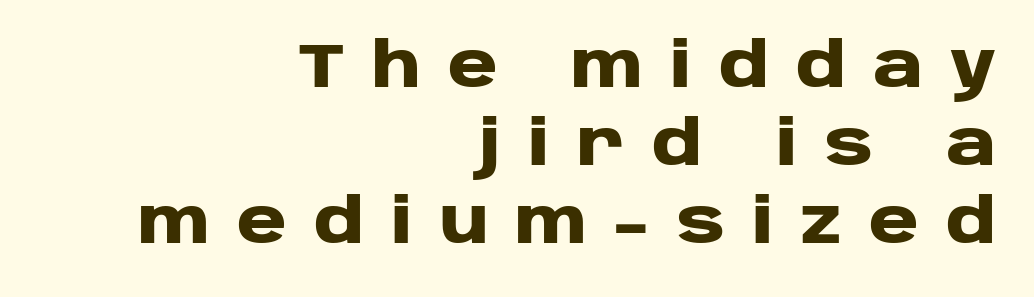
The rendering inserts visible extra space after every character. Each row of text sits above clean, open space. Each letter keeps its own natural width here, so spacing adapts to shape. Baseline-to-baseline distance is the conventional proportion of letter height. A full-strength bold gives these letters their thick strokes.
